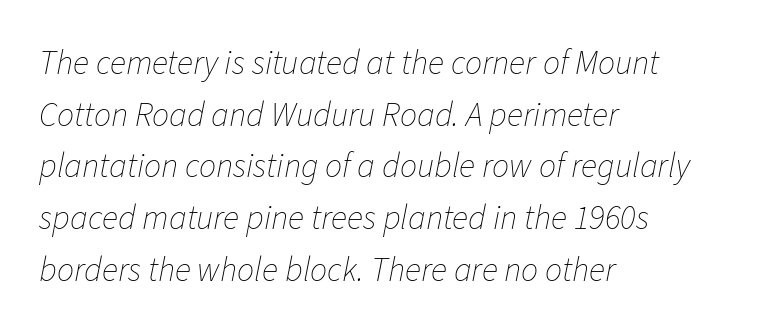
The image shows 34 px thin type, italic (leaning right); set left-aligned, normal line spacing (1.52x), normal letter spacing, not underlined; low stroke contrast and a medium x-height.
